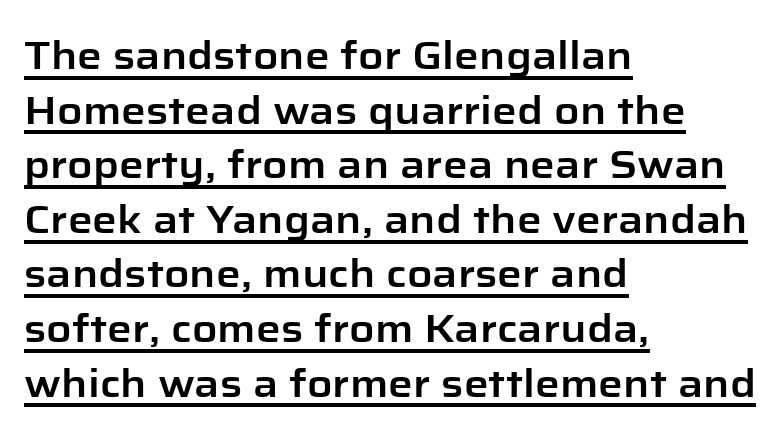
Proportional: the letters do not fall into vertical columns. The typography opts for an upright posture over an oblique one. Beneath each row of characters lies a ruled line. All the whitespace from short lines collects on the right. Honestly, the letter spacing is just normal — you wouldn't notice it.
